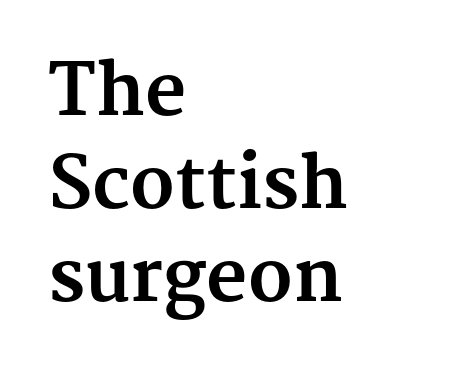
{"serif": "yes", "italic": "no", "bold": "yes", "weight": "bold", "width": "normal", "stroke_contrast": "medium", "x_height": "medium", "monospaced": "no", "underline": "no", "align": "left", "line_spacing": "normal", "line_spacing_ratio": 1.31, "letter_spacing": "normal", "letter_spacing_em": 0.0, "glyph_px": 71}
